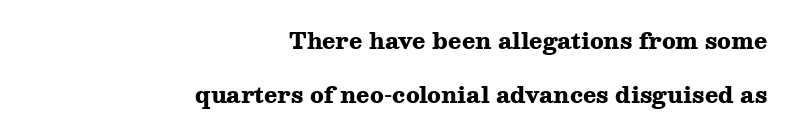
Descenders are the only things crossing below the line. Bold? Absolutely — the strokes are thick and heavy. A student would call this right alignment; a typographer would say flush right, rag left. The tracking reads as untouched default to a designer's eye. Posture: straight, roman, zero tilt. The rendering uses a large line-height, opening up the rows.
